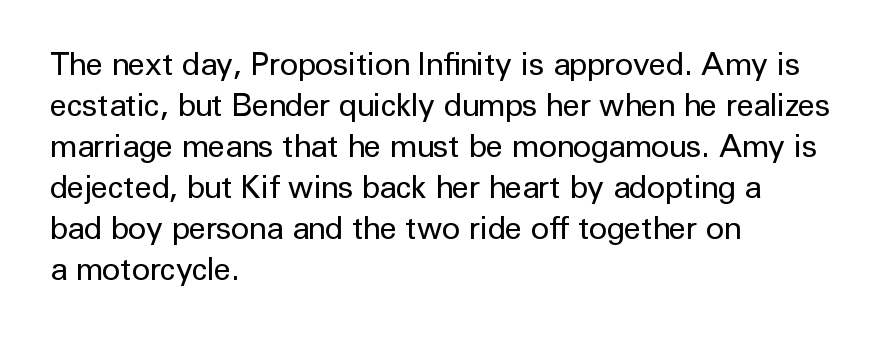
Q: Is the text bold? A: No.
Q: Is the text italic (slanted)? A: No, it is upright.
Q: Is the typeface a serif or a sans-serif typeface? A: Sans-serif.
Q: Is the text underlined? A: No.
Q: How is the paragraph aligned? A: Left-aligned.
Q: Is the spacing between letters normal or unusually wide? A: Normal.
Q: Is the spacing between lines tight, normal or loose? A: Normal.
Q: Width (condensed, normal, or wide)? A: Normal.
Q: Stroke contrast? A: Low.
Q: x-height? A: Medium.
Q: Monospaced? A: No.
